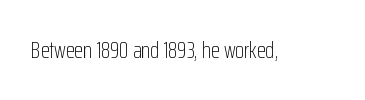
{"italic": "no", "bold": "no", "underline": "no", "letter_spacing": "normal", "letter_spacing_em": 0.0, "glyph_px": 23}
